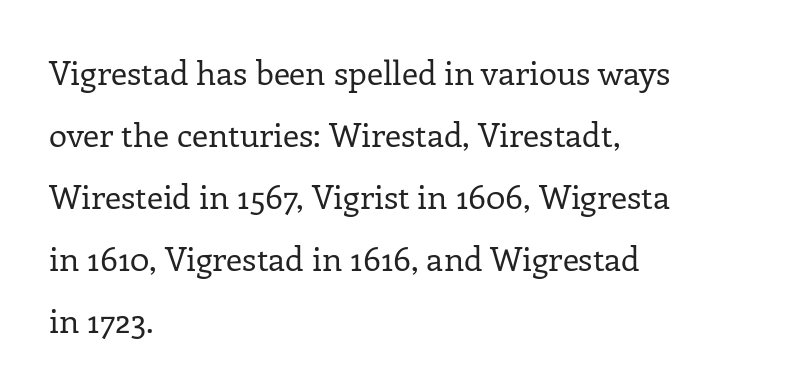
Q: Is the text bold? A: No.
Q: Is the text italic (slanted)? A: No, it is upright.
Q: Is the typeface a serif or a sans-serif typeface? A: Serif.
Q: Is the text underlined? A: No.
Q: How is the paragraph aligned? A: Left-aligned.
Q: Is the spacing between letters normal or unusually wide? A: Normal.
Q: Width (condensed, normal, or wide)? A: Normal.
Q: Stroke contrast? A: Low.
Q: x-height? A: Medium.
Q: Monospaced? A: No.
